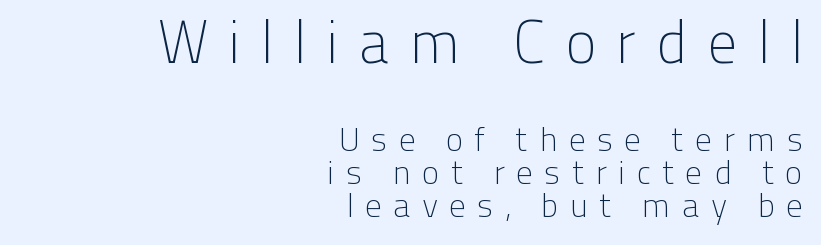
The image shows 60 px light sans-serif type, upright; set right-aligned, tight line spacing (0.98x), unusually wide letter spacing (+0.32 em), not underlined; the first (top) block is 1.76x larger; low stroke contrast and a medium x-height.
